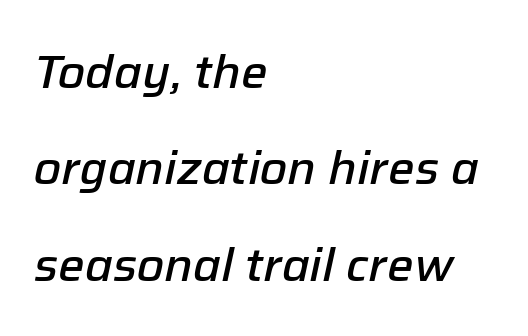
Check under the words: just untouched page. A classic flush-left, rag-right setting is used for this passage. Do the characters align in a grid? No, the font is proportional. Line spacing here is loose.
